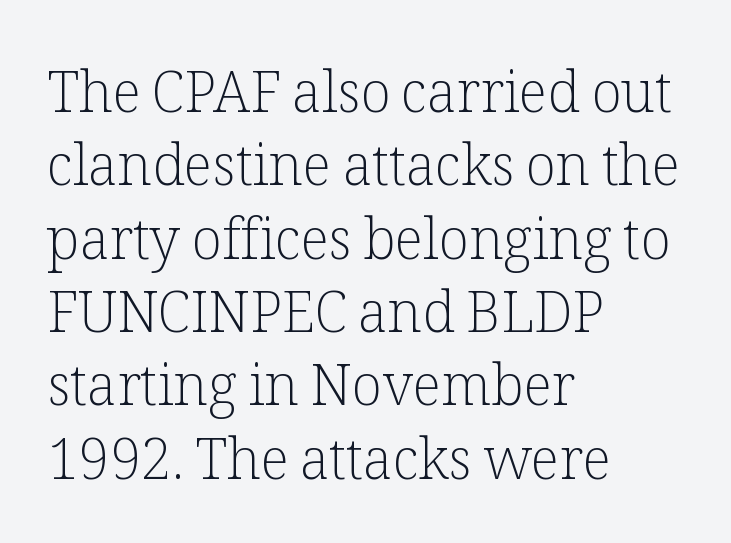
The image shows 56 px light serif type, upright; set left-aligned, normal line spacing (1.31x), normal letter spacing, not underlined; low stroke contrast and a medium x-height.
